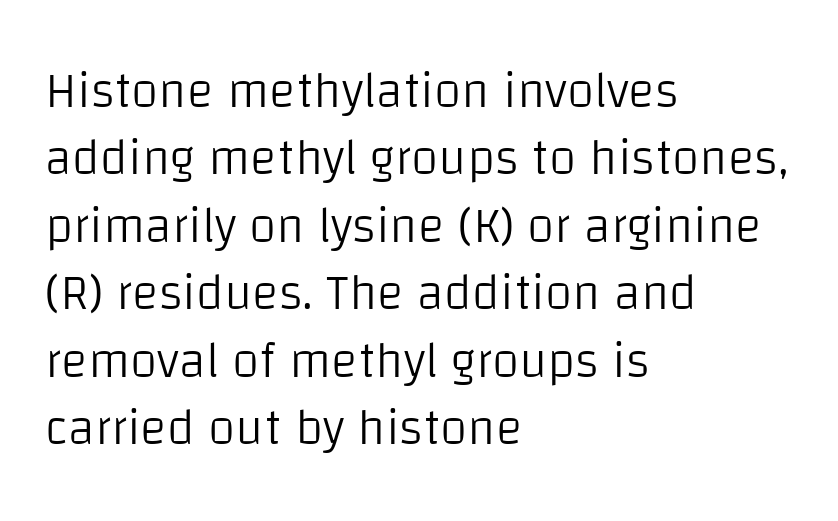
Q: Is the text bold? A: No.
Q: Is the text italic (slanted)? A: No, it is upright.
Q: Is the typeface a serif or a sans-serif typeface? A: Sans-serif.
Q: Is the text underlined? A: No.
Q: How is the paragraph aligned? A: Left-aligned.
Q: Is the spacing between letters normal or unusually wide? A: Normal.
Q: Is the spacing between lines tight, normal or loose? A: Normal.
Q: Width (condensed, normal, or wide)? A: Normal.
Q: Stroke contrast? A: Low.
Q: x-height? A: Large.
Q: Monospaced? A: No.
